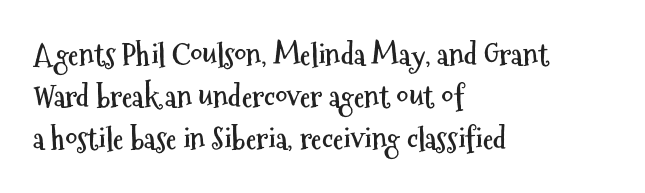
{"serif": "no", "italic": "no", "bold": "yes", "weight": "semibold", "width": "condensed", "stroke_contrast": "medium", "x_height": "medium", "monospaced": "no", "underline": "no", "align": "left", "line_spacing": "normal", "line_spacing_ratio": 1.4, "letter_spacing": "normal", "letter_spacing_em": 0.0, "glyph_px": 30}
